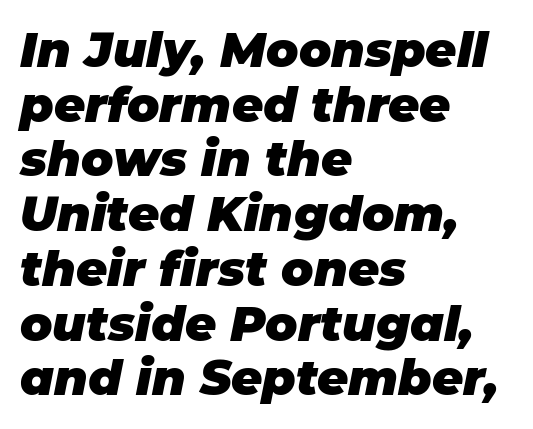
The image shows 48 px heavy type, italic (leaning right); set left-aligned, tight line spacing (1.14x), normal letter spacing, not underlined; low stroke contrast and a large x-height.
